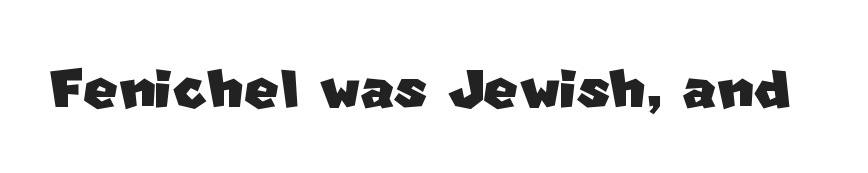
Q: Is the typeface a serif or a sans-serif typeface? A: Sans-serif.
Q: Is the text underlined? A: No.
Q: Is the spacing between letters normal or unusually wide? A: Normal.
Q: Width (condensed, normal, or wide)? A: Normal.
Q: Stroke contrast? A: Low.
Q: x-height? A: Large.
Q: Monospaced? A: No.
